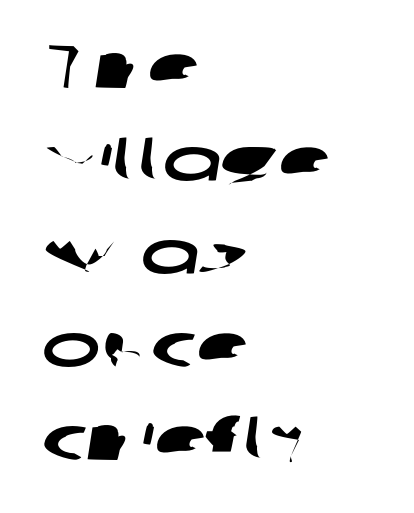
Does the copy run flush right? No — it runs flush left. Letterform terminals end flat and unadorned throughout the passage. Characters follow at the spacing the type designer built in. Descenders are the only things crossing below the line.
